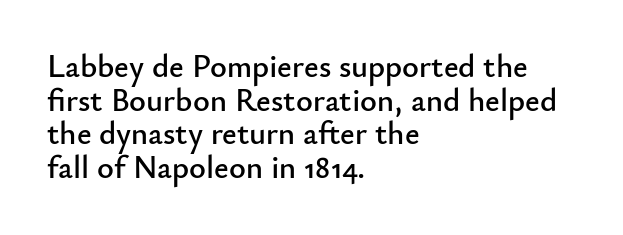
Q: Is the text italic (slanted)? A: No, it is upright.
Q: Is the typeface a serif or a sans-serif typeface? A: Sans-serif.
Q: Is the text underlined? A: No.
Q: How is the paragraph aligned? A: Left-aligned.
Q: Is the spacing between letters normal or unusually wide? A: Normal.
Q: Is the spacing between lines tight, normal or loose? A: Tight.
Q: Width (condensed, normal, or wide)? A: Normal.
Q: Stroke contrast? A: Low.
Q: x-height? A: Small.
Q: Monospaced? A: No.
